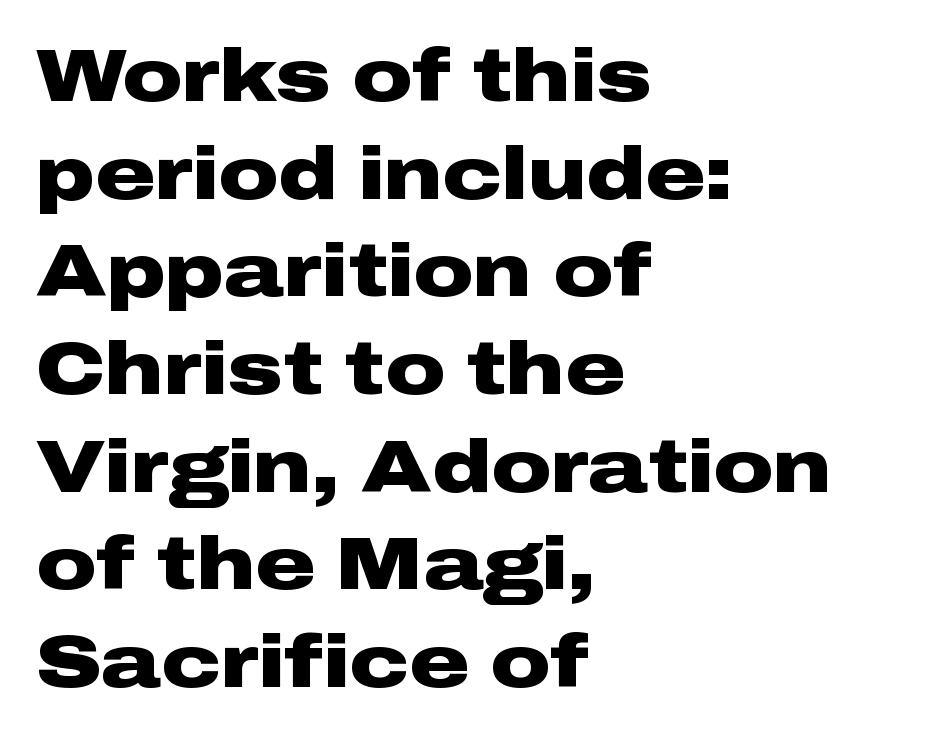
{"serif": "no", "italic": "no", "bold": "yes", "weight": "heavy", "width": "wide", "stroke_contrast": "low", "x_height": "medium", "monospaced": "no", "underline": "no", "align": "left", "line_spacing": "normal", "line_spacing_ratio": 1.32, "letter_spacing": "normal", "letter_spacing_em": 0.0, "glyph_px": 74}
